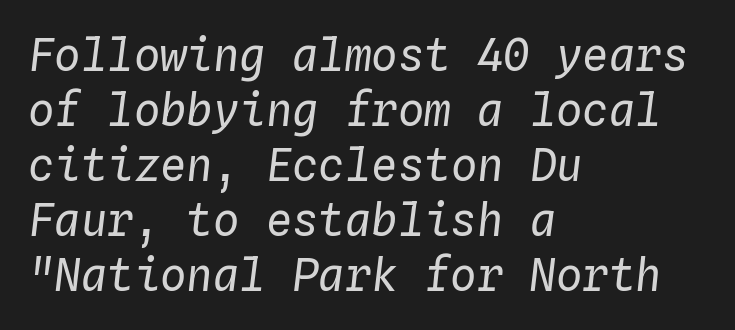
Q: Is the text bold? A: No.
Q: Is the text italic (slanted)? A: Yes, it leans right by about 4 degrees.
Q: Is the text underlined? A: No.
Q: How is the paragraph aligned? A: Left-aligned.
Q: Is the spacing between letters normal or unusually wide? A: Normal.
Q: Is the spacing between lines tight, normal or loose? A: Normal.
Q: Width (condensed, normal, or wide)? A: Normal.
Q: Stroke contrast? A: Low.
Q: x-height? A: Medium.
Q: Monospaced? A: Yes.
